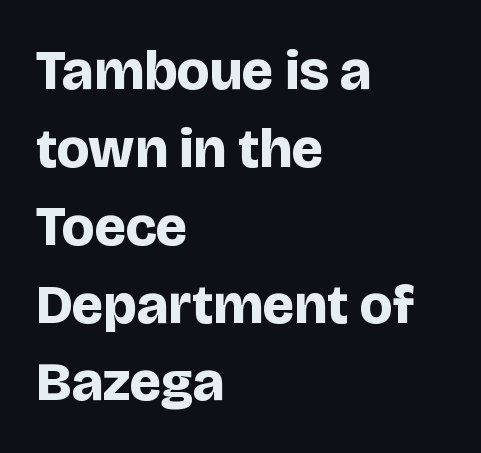
Q: Is the text bold? A: Yes.
Q: Is the text italic (slanted)? A: No, it is upright.
Q: Is the typeface a serif or a sans-serif typeface? A: Sans-serif.
Q: Is the text underlined? A: No.
Q: How is the paragraph aligned? A: Left-aligned.
Q: Is the spacing between letters normal or unusually wide? A: Normal.
Q: Is the spacing between lines tight, normal or loose? A: Normal.
Q: Width (condensed, normal, or wide)? A: Normal.
Q: Stroke contrast? A: Low.
Q: x-height? A: Large.
Q: Monospaced? A: No.
